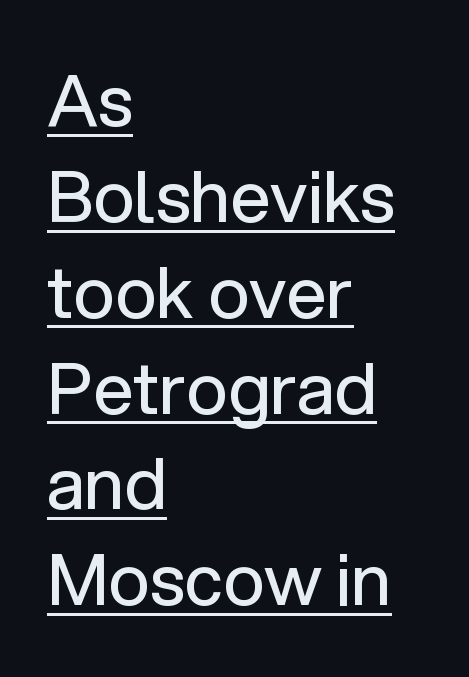
{"serif": "no", "italic": "no", "bold": "no", "weight": "regular", "width": "normal", "stroke_contrast": "low", "x_height": "medium", "monospaced": "no", "underline": "yes", "align": "left", "line_spacing": "normal", "line_spacing_ratio": 1.35, "letter_spacing": "normal", "letter_spacing_em": 0.0, "glyph_px": 71}
